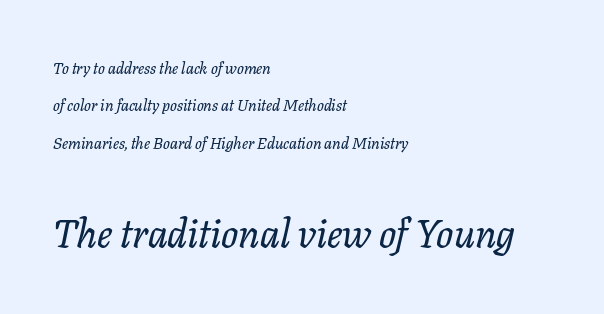
{"serif": "yes", "italic": "yes", "lean": "right", "slant_degrees": 11, "width": "normal", "stroke_contrast": "low", "x_height": "medium", "monospaced": "no", "underline": "no", "align": "left", "line_spacing": "loose", "line_spacing_ratio": 2.34, "letter_spacing": "normal", "letter_spacing_em": 0.0, "larger_block": "second", "size_ratio": 2.5, "glyph_px": 40}
